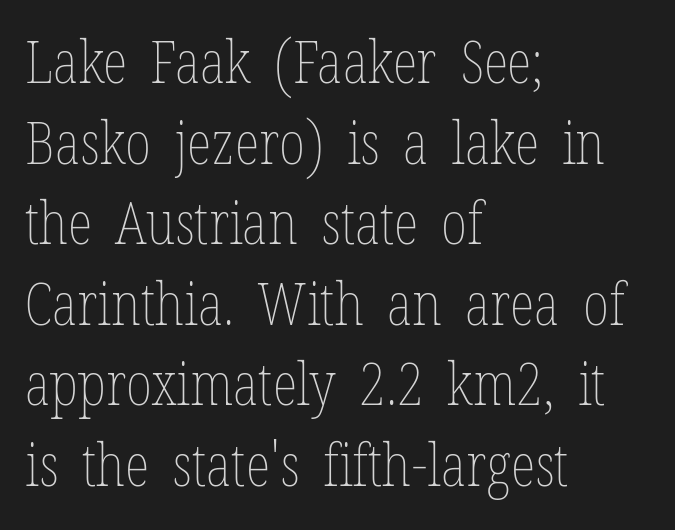
Q: Is the text bold? A: No.
Q: Is the text italic (slanted)? A: No, it is upright.
Q: Is the text underlined? A: No.
Q: How is the paragraph aligned? A: Left-aligned.
Q: Is the spacing between letters normal or unusually wide? A: Normal.
Q: Is the spacing between lines tight, normal or loose? A: Normal.
Q: Width (condensed, normal, or wide)? A: Condensed.
Q: Stroke contrast? A: Low.
Q: x-height? A: Medium.
Q: Monospaced? A: No.
